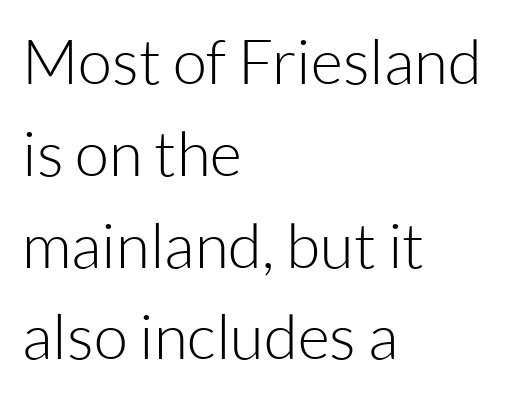
The image shows 62 px light sans-serif type, upright; set left-aligned, normal line spacing (1.48x), normal letter spacing, not underlined; low stroke contrast and a medium x-height.
